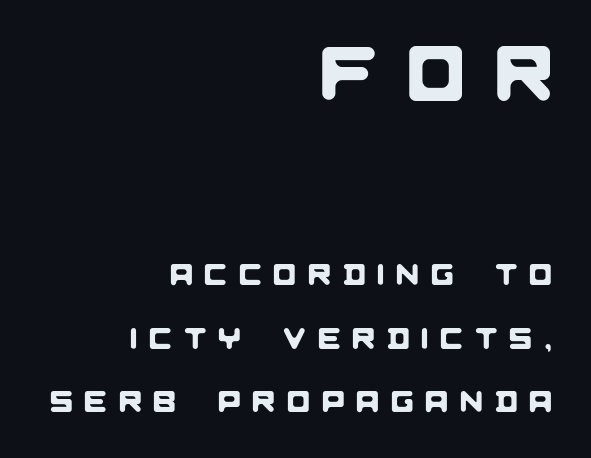
{"serif": "no", "width": "normal", "stroke_contrast": "low", "x_height": "large", "monospaced": "no", "underline": "no", "align": "right", "line_spacing": "loose", "line_spacing_ratio": 2.12, "letter_spacing": "wide", "letter_spacing_em": 0.4, "larger_block": "first", "size_ratio": 2.53, "glyph_px": 76}
